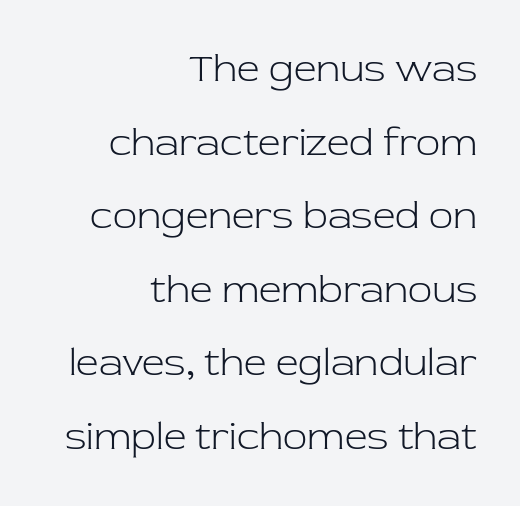
{"serif": "yes", "italic": "no", "bold": "no", "weight": "light", "width": "normal", "stroke_contrast": "low", "x_height": "medium", "monospaced": "no", "underline": "no", "align": "right", "line_spacing_ratio": 1.84, "letter_spacing": "normal", "letter_spacing_em": 0.0, "glyph_px": 40}
